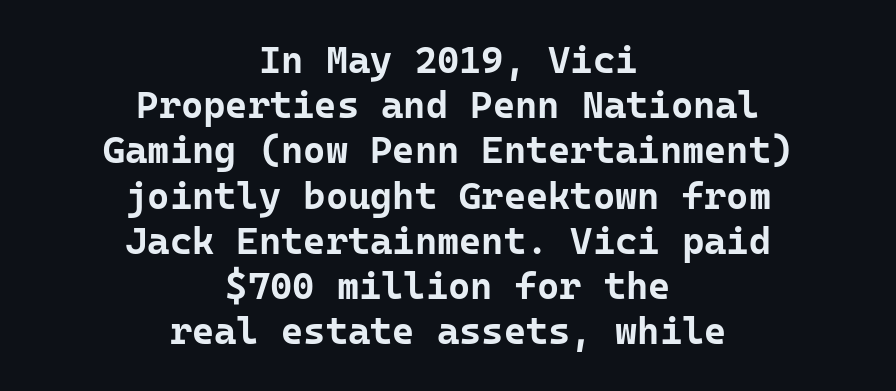
Q: Is the text bold? A: Yes.
Q: Is the text italic (slanted)? A: No, it is upright.
Q: Is the typeface a serif or a sans-serif typeface? A: Sans-serif.
Q: Is the text underlined? A: No.
Q: How is the paragraph aligned? A: Centered.
Q: Is the spacing between letters normal or unusually wide? A: Normal.
Q: Width (condensed, normal, or wide)? A: Normal.
Q: Stroke contrast? A: Low.
Q: x-height? A: Medium.
Q: Monospaced? A: Yes.
